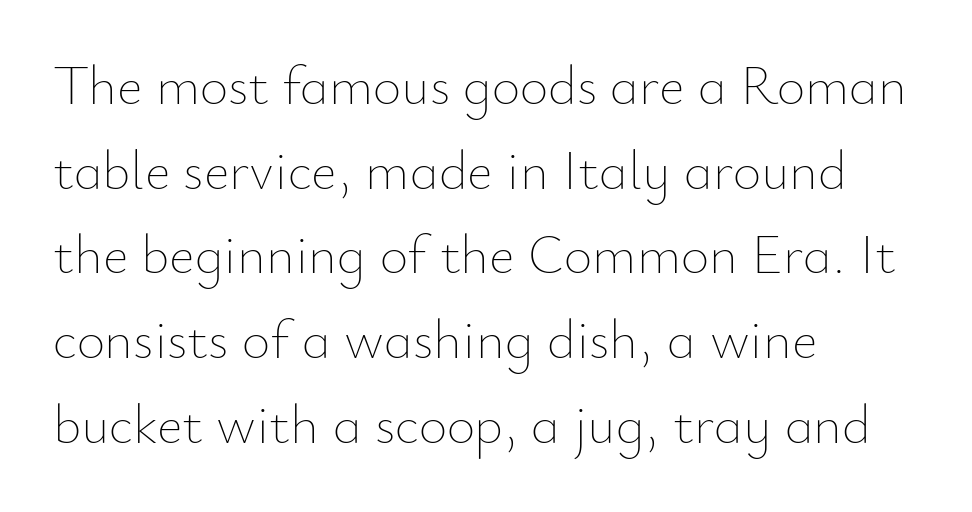
Q: Is the text bold? A: No.
Q: Is the text italic (slanted)? A: No, it is upright.
Q: Is the text underlined? A: No.
Q: How is the paragraph aligned? A: Left-aligned.
Q: Is the spacing between letters normal or unusually wide? A: Normal.
Q: Is the spacing between lines tight, normal or loose? A: Normal.
Q: Width (condensed, normal, or wide)? A: Normal.
Q: Stroke contrast? A: Low.
Q: x-height? A: Small.
Q: Monospaced? A: No.
